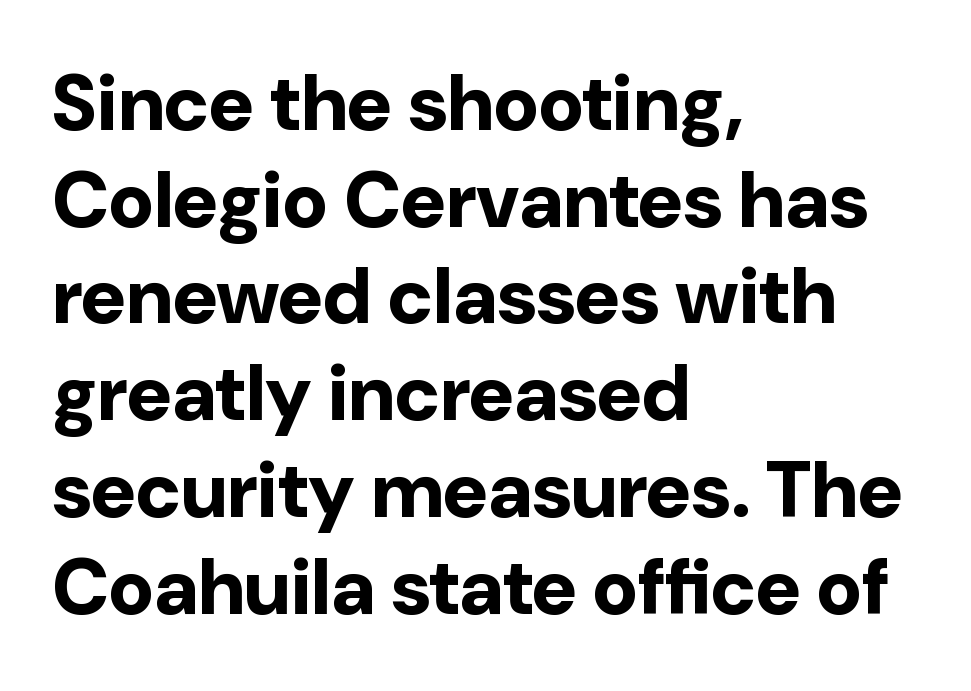
{"serif": "no", "italic": "no", "bold": "yes", "weight": "bold", "width": "normal", "stroke_contrast": "low", "x_height": "medium", "monospaced": "no", "underline": "no", "align": "left", "line_spacing_ratio": 1.24, "letter_spacing": "normal", "letter_spacing_em": 0.0, "glyph_px": 78}
